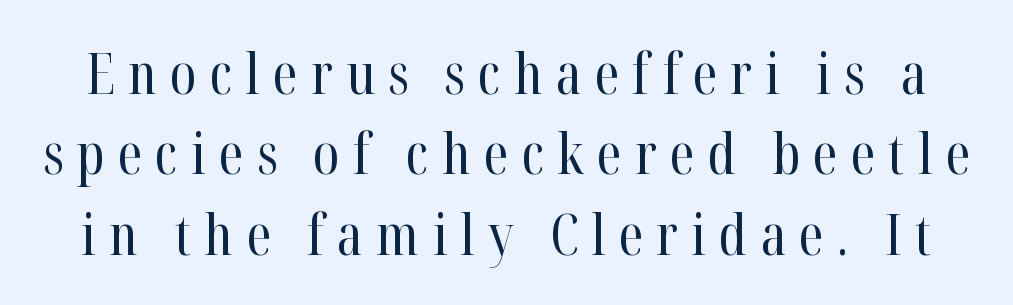
Is there much room between lines? A standard amount, neither cramped nor airy. Do the characters align in a grid? No, the font is proportional. Between one letter and the next there's a generous, obvious gap. Each stroke keeps to a modest, everyday thickness or less.
